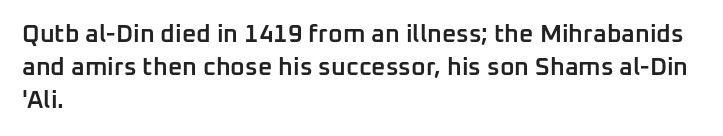
Q: Is the text bold? A: Semi-bold.
Q: Is the text italic (slanted)? A: No, it is upright.
Q: Is the text underlined? A: No.
Q: How is the paragraph aligned? A: Left-aligned.
Q: Is the spacing between letters normal or unusually wide? A: Normal.
Q: Is the spacing between lines tight, normal or loose? A: Normal.
